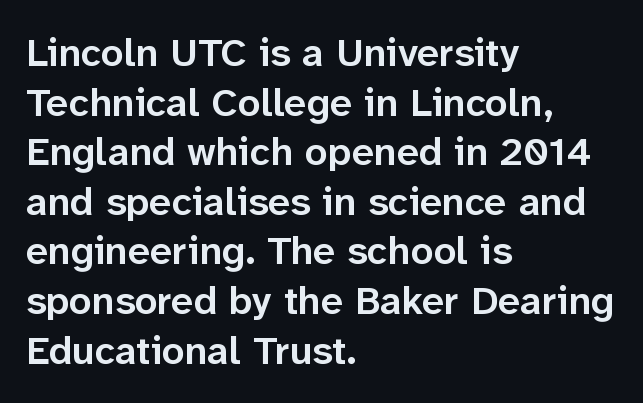
The specimen omits any rule beneath the text block's lines. The specimen reads as upright at a glance. Between one letter and the next there's only the usual sliver of space. Layout note: lines flush left.
